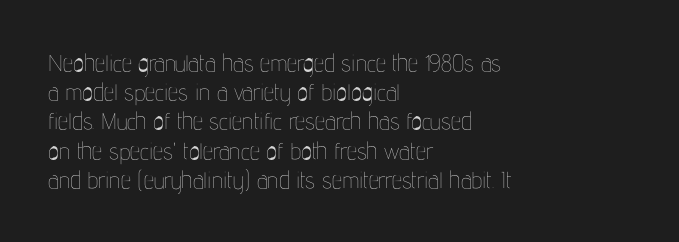
The image shows 23 px text type, upright; set left-aligned, normal line spacing (1.27x), normal letter spacing, not underlined.
